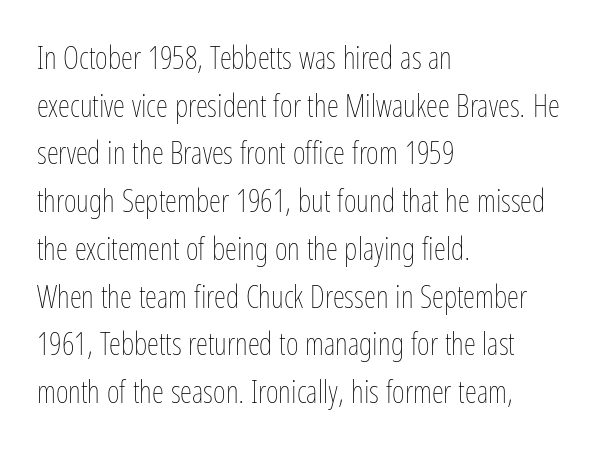
The image shows 31 px thin, condensed type, upright; set left-aligned, normal line spacing (1.54x), normal letter spacing, not underlined; low stroke contrast and a medium x-height.
